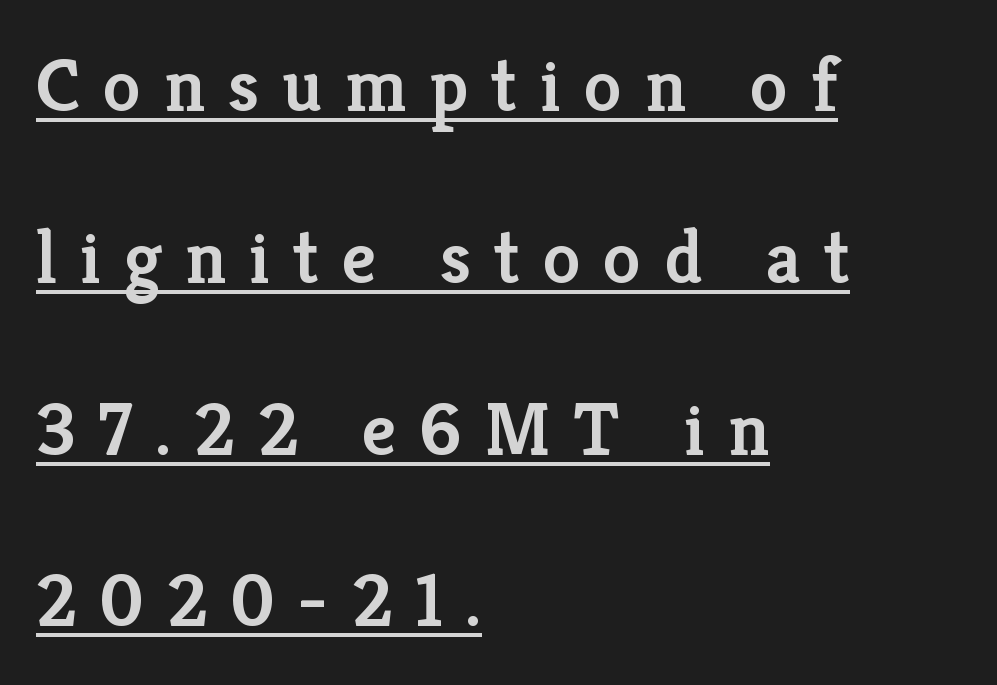
The image shows 76 px semibold serif type, upright; set left-aligned, loose line spacing (2.26x), unusually wide letter spacing (+0.3 em), underlined; low stroke contrast and a medium x-height.
